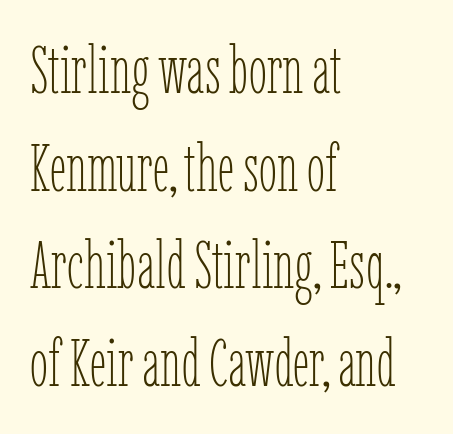
The image shows 66 px thin, condensed type, upright; set left-aligned, normal line spacing (1.48x), normal letter spacing, not underlined; low stroke contrast and a medium x-height.
